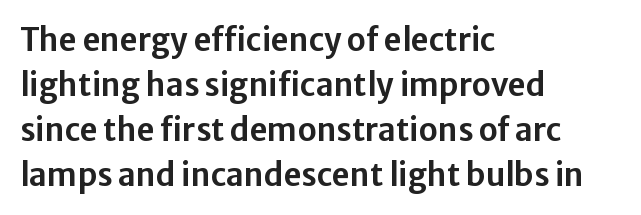
The image shows 31 px sans-serif type, upright; set left-aligned, normal line spacing (1.45x), normal letter spacing, not underlined; low stroke contrast and a medium x-height.
